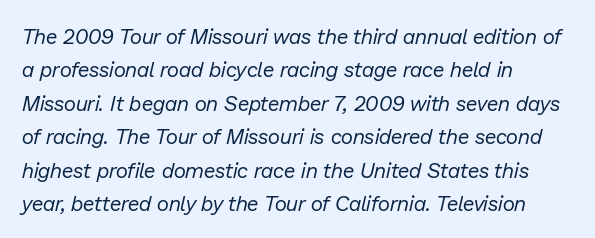
{"italic": "yes", "lean": "right", "slant_degrees": 13, "bold": "no", "underline": "no", "align": "left", "line_spacing": "normal", "line_spacing_ratio": 1.59, "letter_spacing": "normal", "letter_spacing_em": 0.0, "glyph_px": 21}
